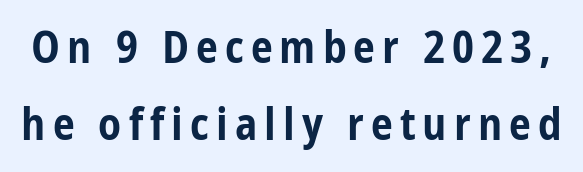
Q: Is the text bold? A: Yes.
Q: Is the text italic (slanted)? A: No, it is upright.
Q: Is the typeface a serif or a sans-serif typeface? A: Sans-serif.
Q: Is the text underlined? A: No.
Q: Width (condensed, normal, or wide)? A: Condensed.
Q: Stroke contrast? A: Low.
Q: x-height? A: Medium.
Q: Monospaced? A: No.
